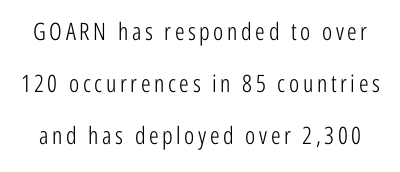
Q: Is the text bold? A: No.
Q: Is the text italic (slanted)? A: No, it is upright.
Q: Is the text underlined? A: No.
Q: Is the spacing between lines tight, normal or loose? A: Loose.
